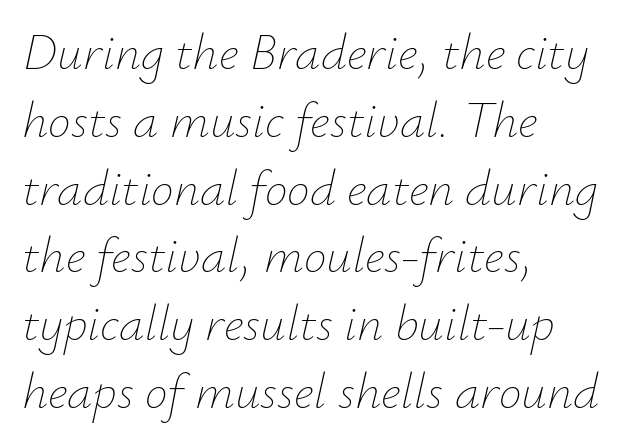
This rendering features lettering with no underline. The type is set solid horizontally, with unmodified tracking. An italicized treatment has been applied to the whole sample. Horizontal alignment here is leftward, the default for most running prose. Counters stay open thanks to moderate or lighter strokes. Looks like regular typesetting: each glyph gets only the width it needs.
